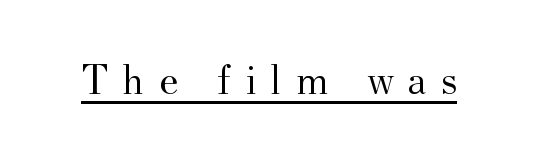
{"serif": "yes", "italic": "no", "bold": "no", "weight": "regular", "width": "normal", "stroke_contrast": "medium", "x_height": "small", "monospaced": "no", "underline": "yes", "letter_spacing": "wide", "letter_spacing_em": 0.33, "glyph_px": 43}
